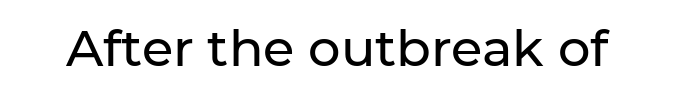
Spacing between characters is what you'd get straight out of the box. The glyphs are unaccompanied by any horizontal stroke below them. Upright lettering throughout. Observe the absence of serifs on each vertical stroke in this sample. Think of a printed novel: that variable character pitch is what you see here.
